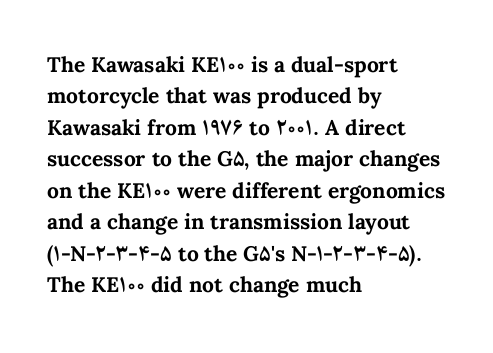
Set as a true bold cut, around the 700 mark. You can tell it's not italic because the verticals are truly vertical. Horizontally, the lines are justified to the leading edge only. Evenly set lines give the paragraph a standard silhouette. Just letters on the line, the space beneath them empty. Compared with typical body copy, the letter spacing here is the same.
